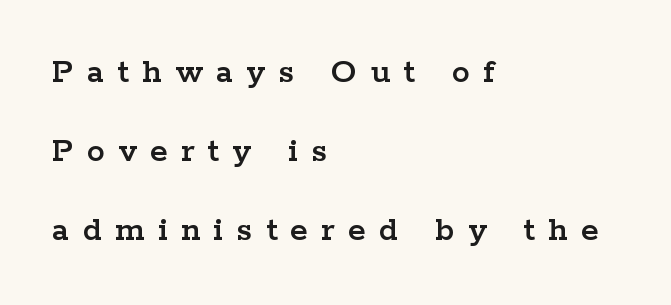
Honestly, the letter spacing is so wide it's the main thing you notice. Short and long lines alike share a common starting point at left. No italicization has been applied; the sample stays upright. In terms of letterform style, serifs are clearly present. Vertically, the passage feels expansive, rows floating well apart. Honestly, there is no underline to notice here at all.
